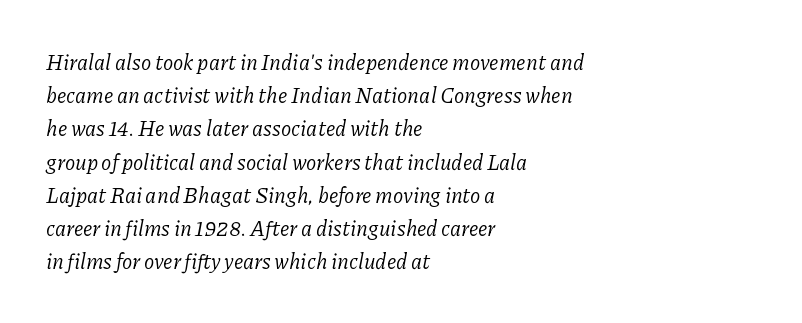
The image shows 21 px text type, italic (leaning right); set left-aligned, normal line spacing (1.58x), normal letter spacing, not underlined.
